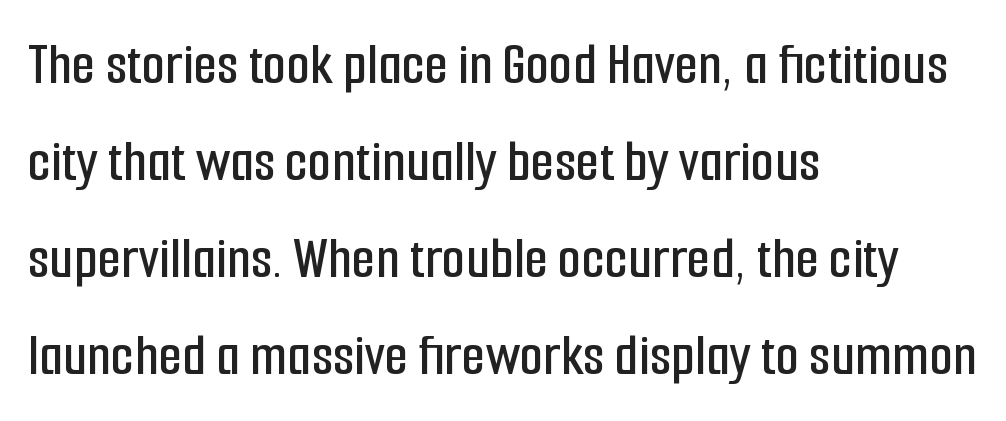
The image shows 61 px condensed sans-serif type, upright; set left-aligned, normal line spacing (1.59x), normal letter spacing, not underlined; low stroke contrast and a medium x-height.
